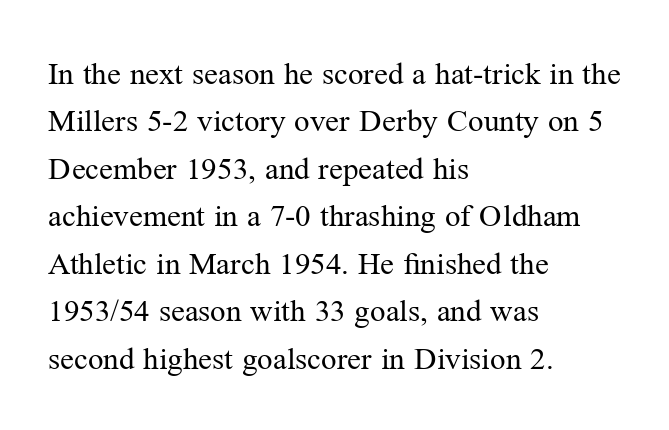
Weight: in the light-to-regular range. Lines of text with bare space underneath. These lines were composed using upright roman letters. Character widths vary here, with narrow letters taking less room than wide ones. The block of text has a typical density, with ordinary space between rows.
